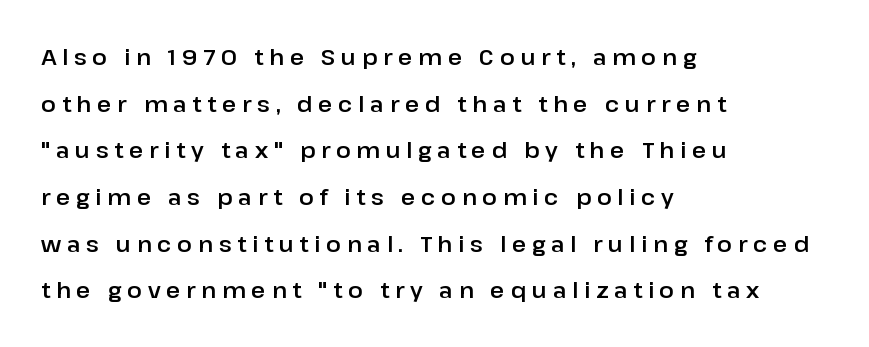
Q: Is the text italic (slanted)? A: No, it is upright.
Q: Is the text underlined? A: No.
Q: How is the paragraph aligned? A: Left-aligned.
Q: Is the spacing between letters normal or unusually wide? A: Unusually wide.
Q: Is the spacing between lines tight, normal or loose? A: Loose.
